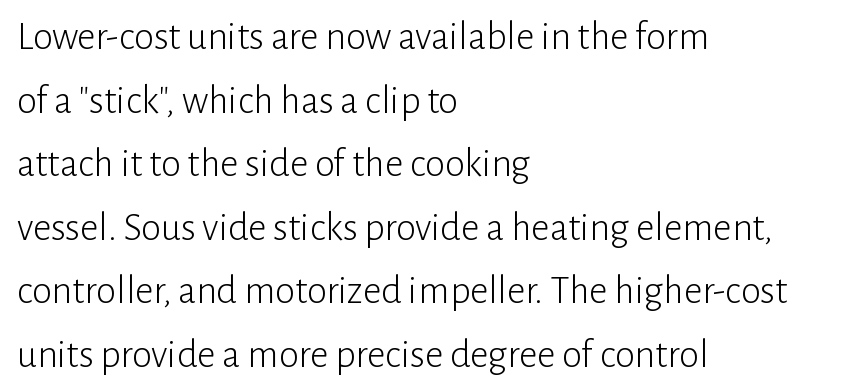
{"serif": "no", "italic": "no", "bold": "no", "weight": "light", "width": "normal", "stroke_contrast": "low", "x_height": "medium", "monospaced": "no", "underline": "no", "align": "left", "line_spacing": "normal", "line_spacing_ratio": 1.59, "letter_spacing": "normal", "letter_spacing_em": 0.0, "glyph_px": 40}
